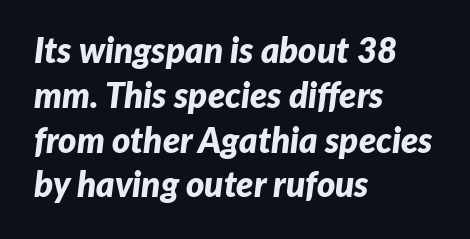
The image shows 35 px bold type, italic (leaning right); set left-aligned, normal line spacing (1.28x), normal letter spacing, not underlined; low stroke contrast and a medium x-height.
